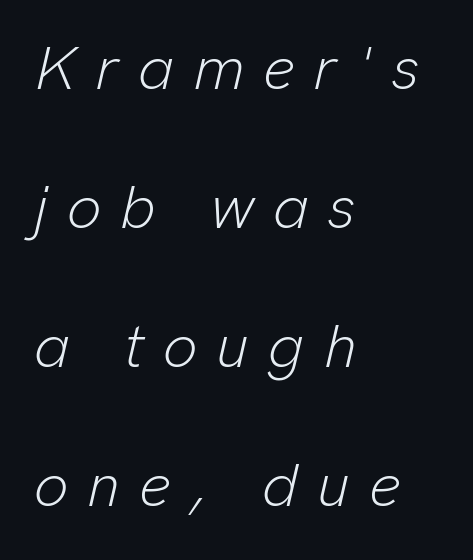
The image shows 61 px light type, italic (leaning right); set left-aligned, loose line spacing (2.28x), unusually wide letter spacing (+0.31 em), not underlined; low stroke contrast and a medium x-height.
